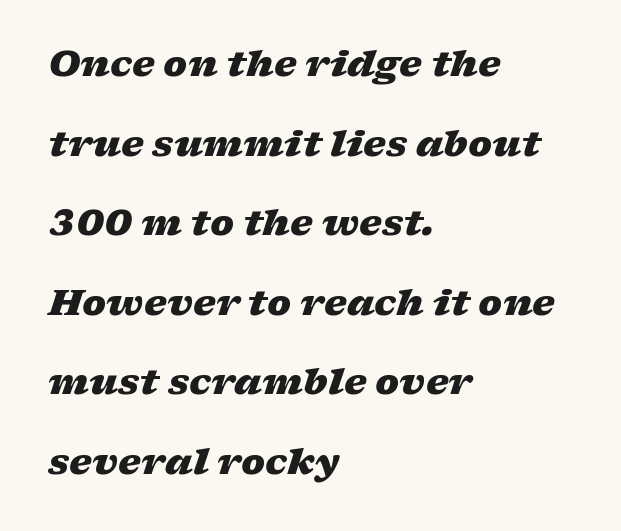
Default kerning and tracking; the words read as compact shapes. Baseline-to-baseline distance is far greater than the letter height. The face used here has the dense, thick strokes of a bold. Alignment: flush left. Nobody drew a line under any word here. The specimen reads as italic at a glance.
